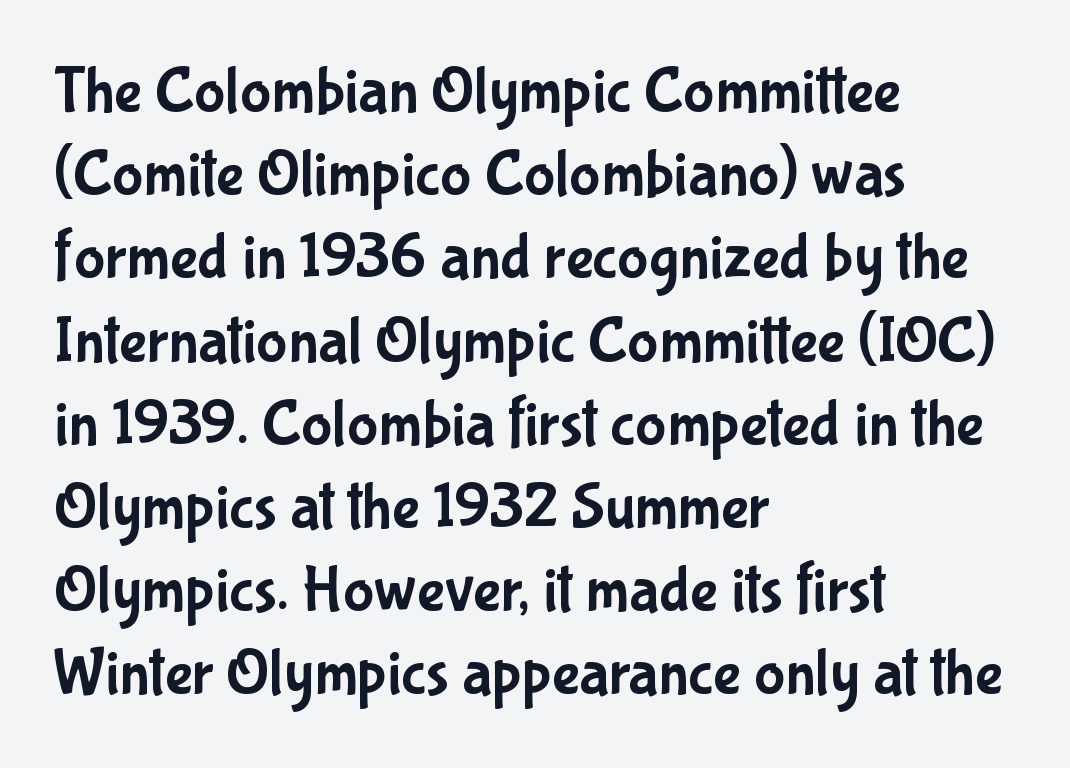
The image shows 65 px condensed sans-serif type, upright; set left-aligned, normal line spacing (1.28x), normal letter spacing, not underlined; low stroke contrast and a medium x-height.
